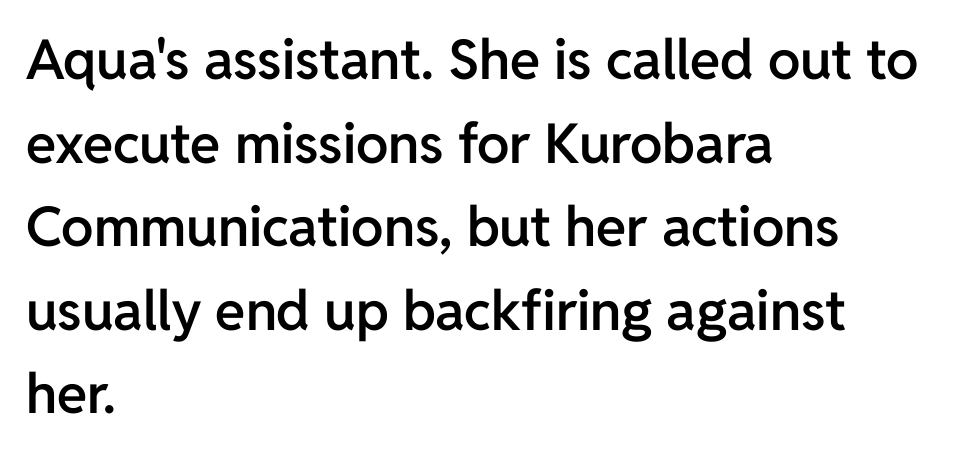
Q: Is the text bold? A: Semi-bold.
Q: Is the text italic (slanted)? A: No, it is upright.
Q: Is the typeface a serif or a sans-serif typeface? A: Sans-serif.
Q: Is the text underlined? A: No.
Q: How is the paragraph aligned? A: Left-aligned.
Q: Is the spacing between letters normal or unusually wide? A: Normal.
Q: Is the spacing between lines tight, normal or loose? A: Normal.
Q: Width (condensed, normal, or wide)? A: Normal.
Q: Stroke contrast? A: Low.
Q: x-height? A: Medium.
Q: Monospaced? A: No.
